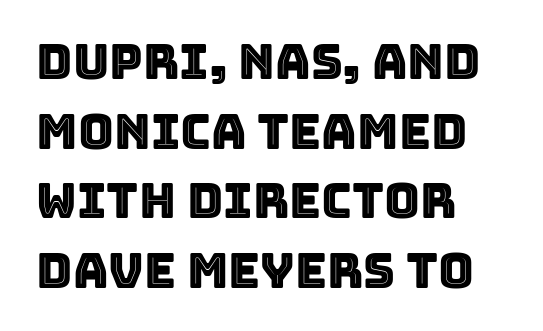
{"italic": "no", "width": "normal", "x_height": "large", "monospaced": "no", "underline": "no", "align": "left", "line_spacing": "normal", "line_spacing_ratio": 1.42, "letter_spacing": "normal", "letter_spacing_em": 0.0, "glyph_px": 49}
